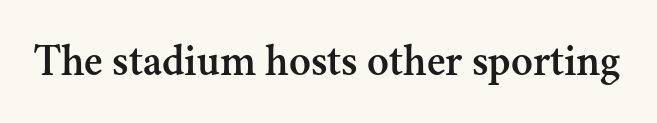
Q: Is the text italic (slanted)? A: No, it is upright.
Q: Is the typeface a serif or a sans-serif typeface? A: Serif.
Q: Is the text underlined? A: No.
Q: Is the spacing between letters normal or unusually wide? A: Normal.
Q: Width (condensed, normal, or wide)? A: Normal.
Q: Stroke contrast? A: Medium.
Q: x-height? A: Small.
Q: Monospaced? A: No.
